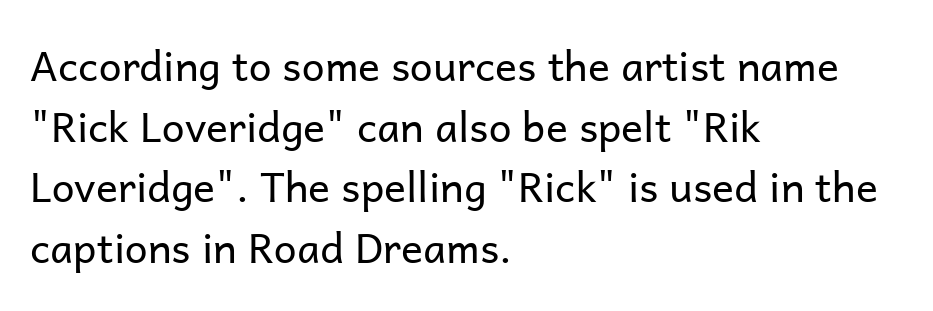
{"serif": "no", "italic": "no", "bold": "no", "weight": "regular", "width": "normal", "stroke_contrast": "low", "x_height": "medium", "monospaced": "no", "underline": "no", "align": "left", "line_spacing": "normal", "line_spacing_ratio": 1.48, "letter_spacing": "normal", "letter_spacing_em": 0.0, "glyph_px": 41}
